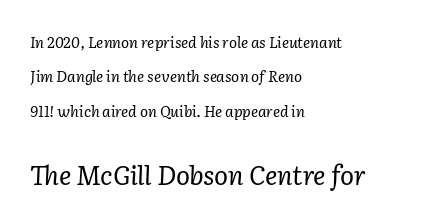
Q: Is the text bold? A: No.
Q: Is the text italic (slanted)? A: Yes, it leans right by about 2 degrees.
Q: Is the text underlined? A: No.
Q: How is the paragraph aligned? A: Left-aligned.
Q: Is the spacing between letters normal or unusually wide? A: Normal.
Q: Is the spacing between lines tight, normal or loose? A: Loose.
Q: Which block of text is set in a larger size, the first (top) or the second (bottom)? A: The second (bottom) one.
